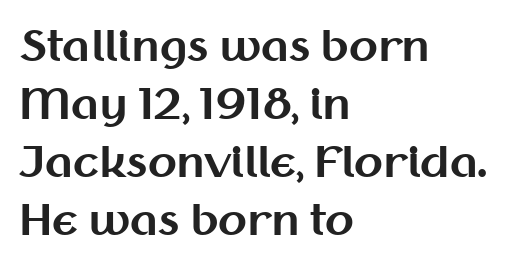
The image shows 42 px bold sans-serif type, upright; set left-aligned, normal line spacing (1.38x), normal letter spacing, not underlined; medium stroke contrast and a medium x-height.
